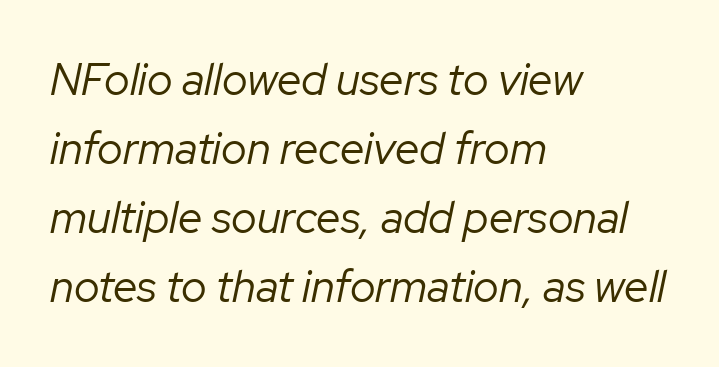
This sample keeps an unexceptional amount of space between lines. Quick note: italic. The gap between lines stays unmarked. A typesetter would call this zero additional tracking.
